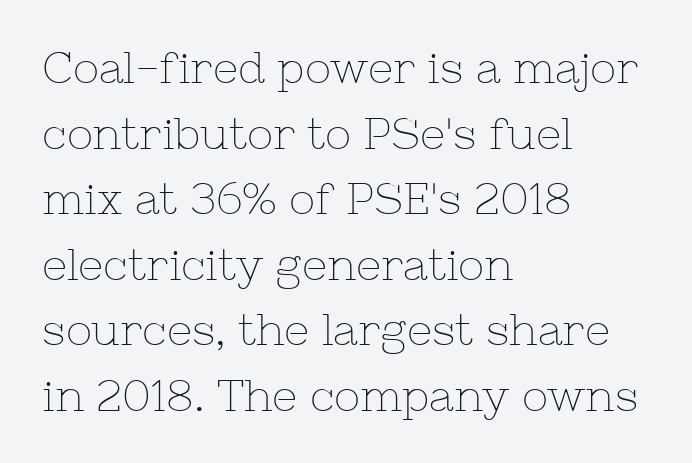
The letterforms sit shoulder to shoulder at normal distance. One glance says typical: line gaps are just what's usual. A light-to-regular cut is what we see here. Each letter keeps its own natural width here, so spacing adapts to shape. Bare-footed words on every line. When letters stand straight like this, we call the style roman or upright.
